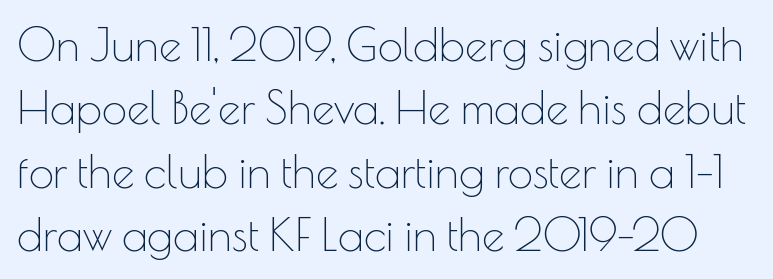
The image shows 45 px thin sans-serif type, upright; set normal line spacing (1.41x), normal letter spacing, not underlined; low stroke contrast and a small x-height.
